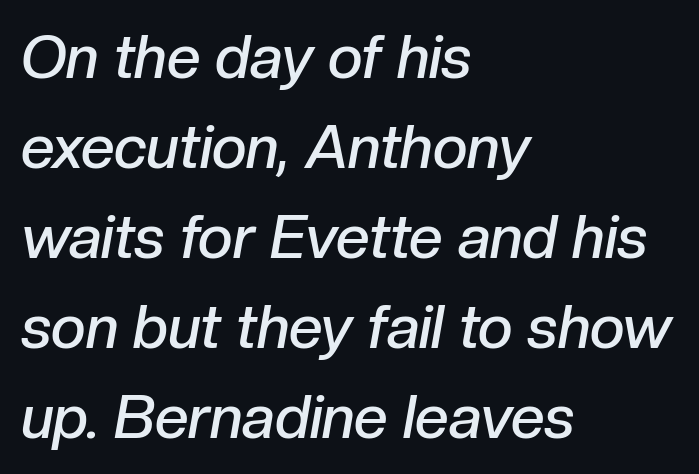
The lettering tilts uniformly, giving the passage an italic look. Layout note: lines flush left. Baseline-to-baseline distance is the conventional proportion of letter height. Tracking value appears to be zero — textbook default spacing. Every letter is mildly thick-stroked: semibold rather than bold.
